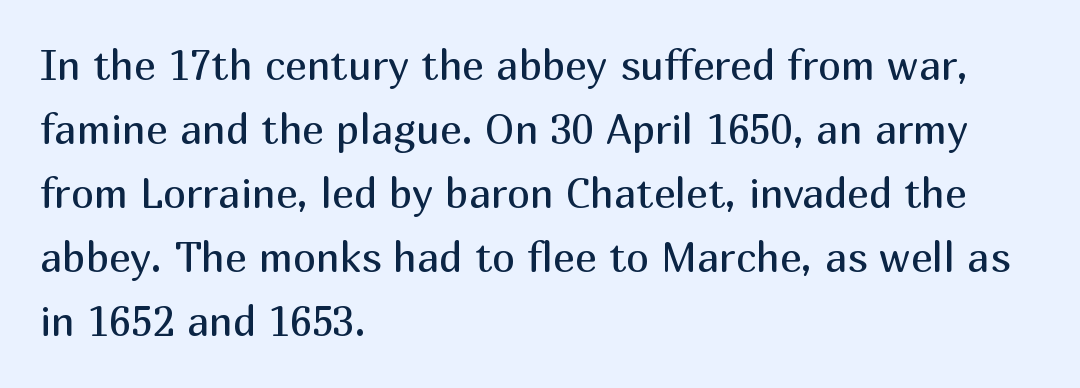
Q: Is the text bold? A: No.
Q: Is the text italic (slanted)? A: No, it is upright.
Q: Is the typeface a serif or a sans-serif typeface? A: Sans-serif.
Q: Is the text underlined? A: No.
Q: How is the paragraph aligned? A: Left-aligned.
Q: Is the spacing between letters normal or unusually wide? A: Normal.
Q: Is the spacing between lines tight, normal or loose? A: Normal.
Q: Width (condensed, normal, or wide)? A: Normal.
Q: Stroke contrast? A: Medium.
Q: x-height? A: Medium.
Q: Monospaced? A: No.
